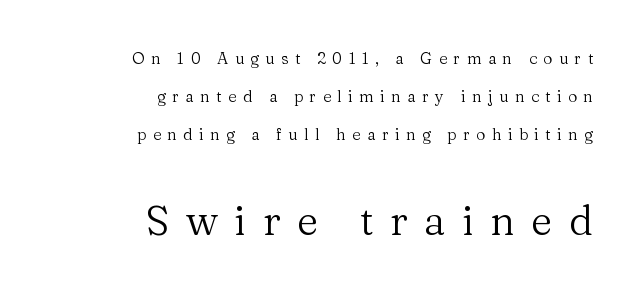
Q: Is the text bold? A: No.
Q: Is the text italic (slanted)? A: No, it is upright.
Q: Is the typeface a serif or a sans-serif typeface? A: Serif.
Q: Is the text underlined? A: No.
Q: How is the paragraph aligned? A: Right-aligned.
Q: Is the spacing between letters normal or unusually wide? A: Unusually wide.
Q: Is the spacing between lines tight, normal or loose? A: Loose.
Q: Which block of text is set in a larger size, the first (top) or the second (bottom)? A: The second (bottom) one.
Q: Width (condensed, normal, or wide)? A: Normal.
Q: Stroke contrast? A: Medium.
Q: x-height? A: Medium.
Q: Monospaced? A: No.
